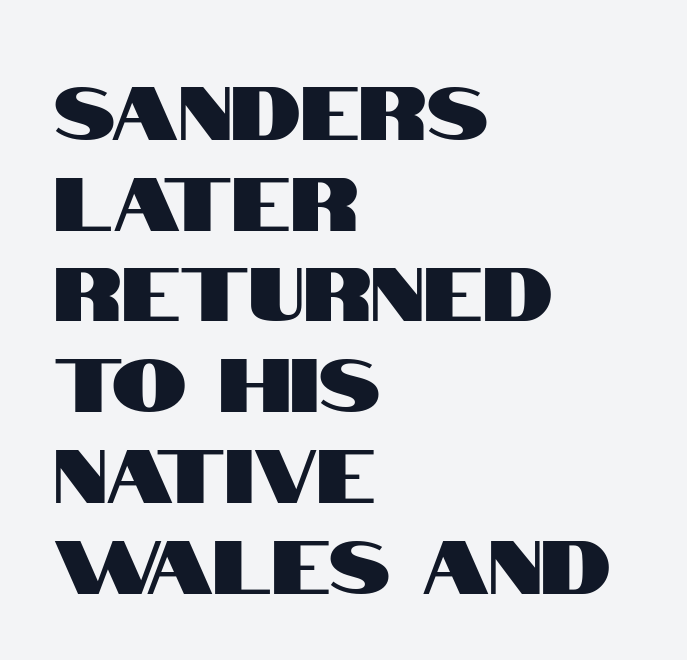
{"serif": "no", "italic": "no", "width": "condensed", "stroke_contrast": "high", "x_height": "large", "monospaced": "no", "underline": "no", "align": "left", "line_spacing_ratio": 1.21, "letter_spacing": "normal", "letter_spacing_em": 0.0, "glyph_px": 75}
